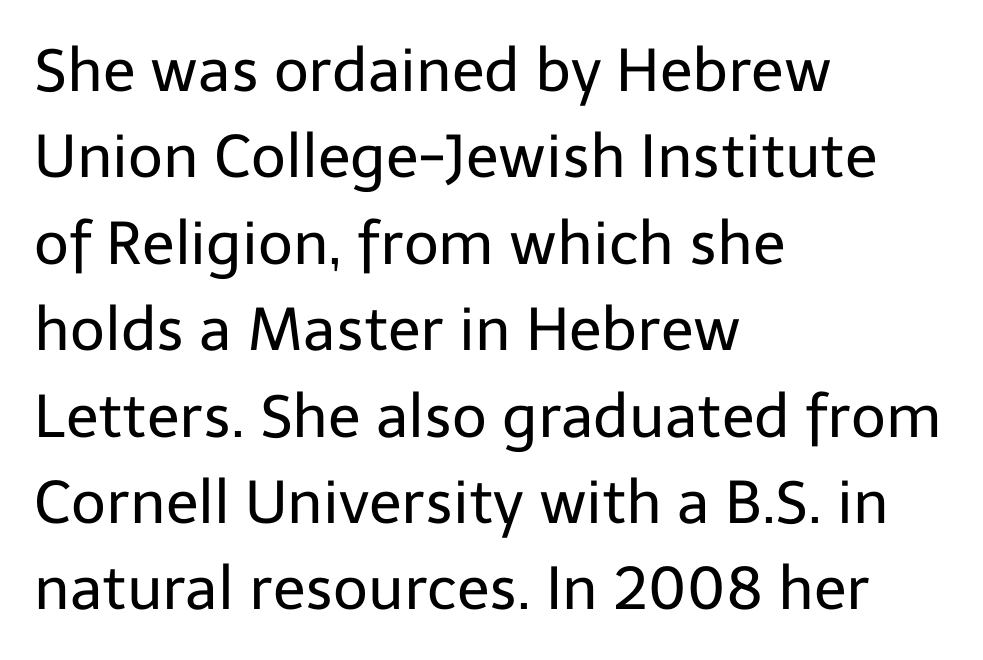
{"serif": "no", "italic": "no", "bold": "no", "weight": "regular", "width": "normal", "stroke_contrast": "low", "x_height": "medium", "monospaced": "no", "underline": "no", "align": "left", "line_spacing": "normal", "line_spacing_ratio": 1.44, "letter_spacing": "normal", "letter_spacing_em": 0.0, "glyph_px": 60}
